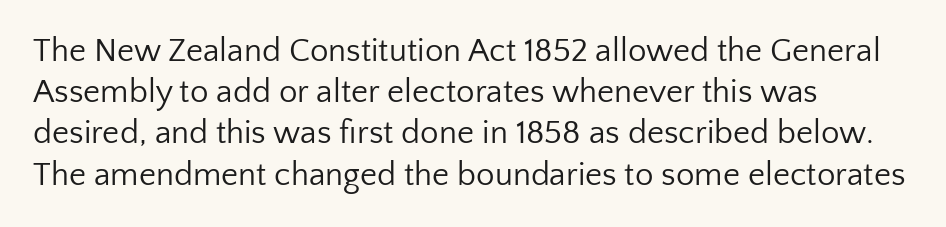
Q: Is the text bold? A: No.
Q: Is the text italic (slanted)? A: No, it is upright.
Q: Is the typeface a serif or a sans-serif typeface? A: Sans-serif.
Q: Is the text underlined? A: No.
Q: How is the paragraph aligned? A: Left-aligned.
Q: Is the spacing between letters normal or unusually wide? A: Normal.
Q: Is the spacing between lines tight, normal or loose? A: Normal.
Q: Width (condensed, normal, or wide)? A: Normal.
Q: Stroke contrast? A: Low.
Q: x-height? A: Medium.
Q: Monospaced? A: No.
